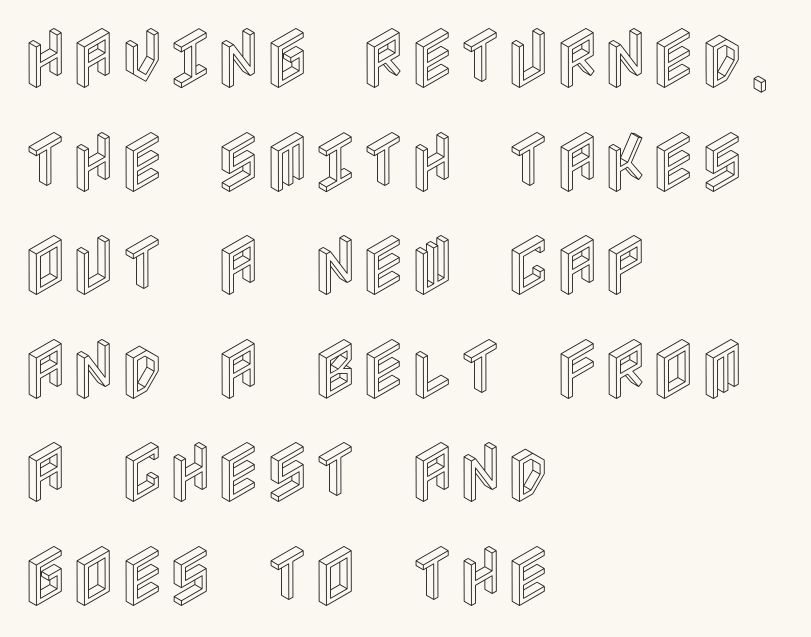
{"italic": "no", "width": "condensed", "x_height": "large", "underline": "no", "align": "left", "line_spacing": "normal", "line_spacing_ratio": 1.57, "letter_spacing": "normal", "letter_spacing_em": 0.0, "glyph_px": 66}
